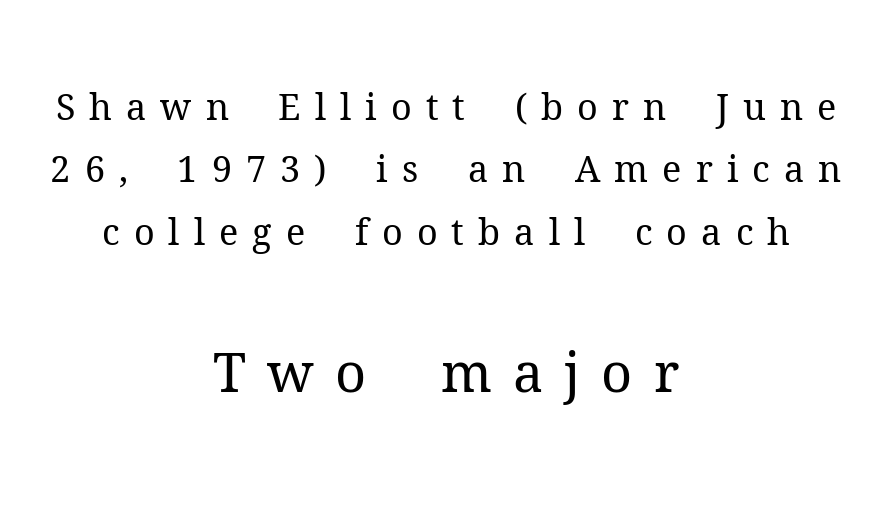
The image shows 54 px regular-weight serif type, upright; set centered, line spacing 1.73x, unusually wide letter spacing (+0.39 em), not underlined; the second (bottom) block is 1.5x larger; medium stroke contrast and a medium x-height.
